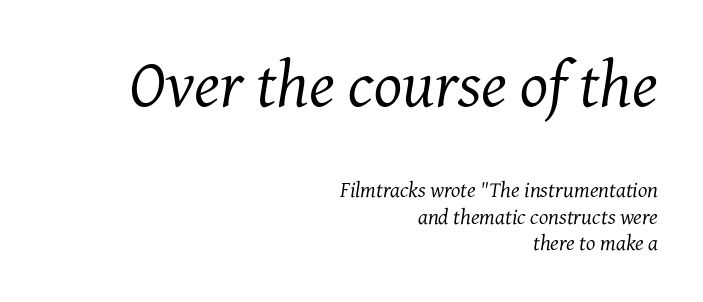
{"serif": "yes", "italic": "yes", "lean": "right", "slant_degrees": 7, "bold": "no", "weight": "regular", "width": "normal", "stroke_contrast": "medium", "x_height": "medium", "monospaced": "no", "underline": "no", "align": "right", "line_spacing_ratio": 1.19, "letter_spacing": "normal", "letter_spacing_em": 0.0, "larger_block": "first", "size_ratio": 3.0, "glyph_px": 66}
